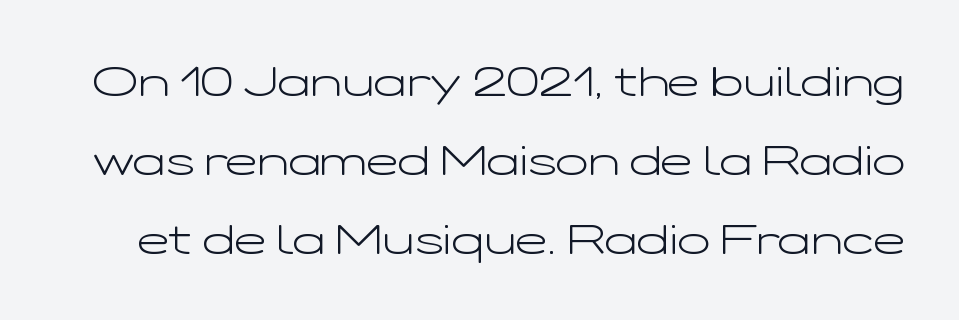
The image shows 43 px light, wide sans-serif type, upright; set line spacing 1.84x, normal letter spacing, not underlined; low stroke contrast and a medium x-height.
